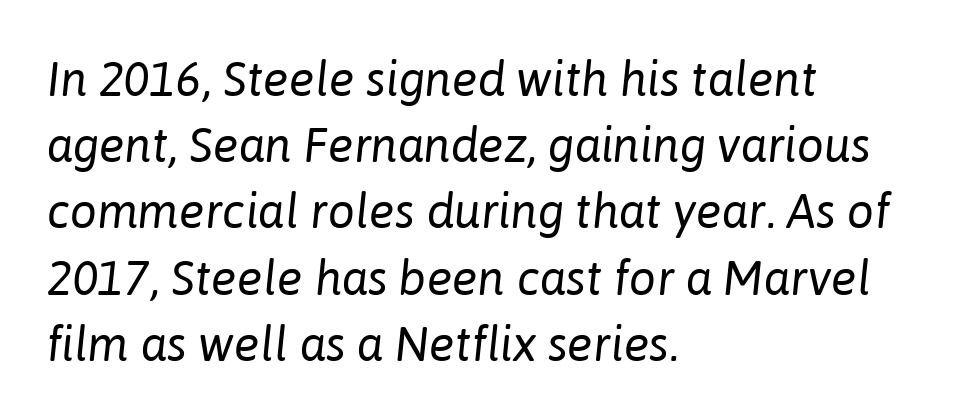
Q: Is the text bold? A: No.
Q: Is the text italic (slanted)? A: Yes, it leans right by about 6 degrees.
Q: Is the text underlined? A: No.
Q: How is the paragraph aligned? A: Left-aligned.
Q: Is the spacing between letters normal or unusually wide? A: Normal.
Q: Is the spacing between lines tight, normal or loose? A: Normal.
Q: Width (condensed, normal, or wide)? A: Normal.
Q: Stroke contrast? A: Low.
Q: x-height? A: Medium.
Q: Monospaced? A: No.
